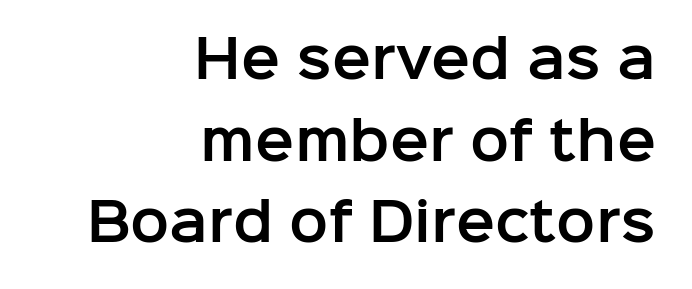
Q: Is the text italic (slanted)? A: No, it is upright.
Q: Is the typeface a serif or a sans-serif typeface? A: Sans-serif.
Q: Is the text underlined? A: No.
Q: How is the paragraph aligned? A: Right-aligned.
Q: Is the spacing between letters normal or unusually wide? A: Normal.
Q: Is the spacing between lines tight, normal or loose? A: Normal.
Q: Width (condensed, normal, or wide)? A: Normal.
Q: Stroke contrast? A: Low.
Q: x-height? A: Medium.
Q: Monospaced? A: No.
